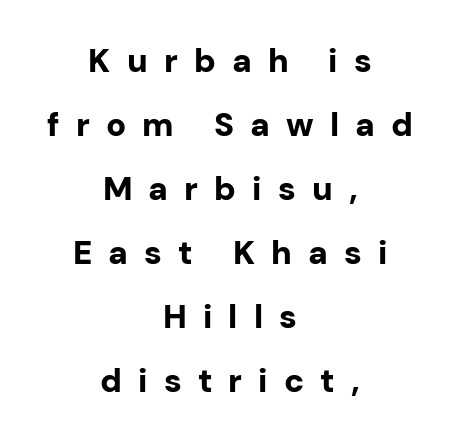
The string is rendered with underlining switched off. Students, observe: this is what heavily led, spacious text looks like. The letters advance in unequal steps, a hallmark of proportional type. Caption: expanded tracking, letters set apart. Notice how the passage keeps no hard edge, just a central spine. Stroke thickness is high; the sample reads as a true bold.
